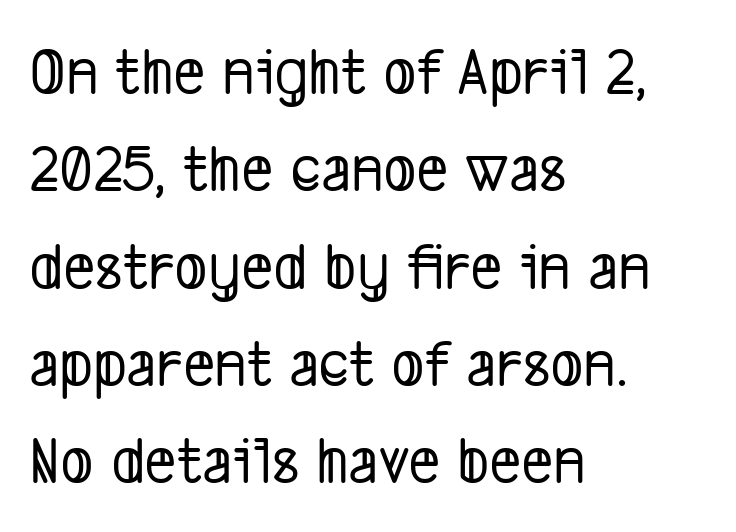
You can tell from the bare stems that sans-serif type was used. A typesetter would call this zero additional tracking. The passage is arranged the way most books set body copy — flush left. Proportional: the letters do not fall into vertical columns.
